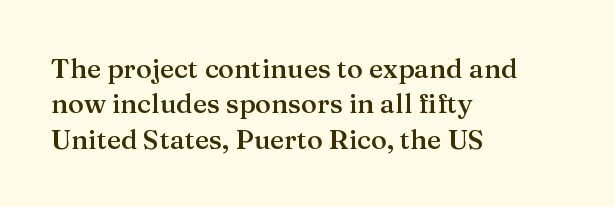
Nobody drew a line under any word here. In terms of leading, this rendering sits right in the middle. Typographic density is moderately raised because the face is semibold. Standard letterfit; no display-style spreading of the glyphs. The text block is weighted toward the left margin, trailing off unevenly rightward. The lettering stays uniformly vertical, giving the passage a roman look.
